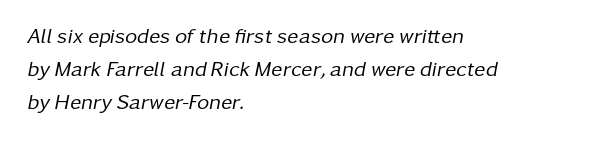
Line starts are locked; line ends wander. The specimen reads as italic at a glance. You could call the tracking neutral — neither tight nor loose. Honestly, there is no underline to notice here at all.
